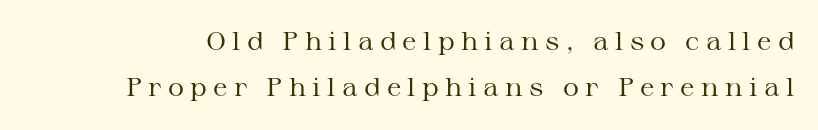
No chunkiness to these letters — they're not bold. The string is rendered with underlining switched off. This is roman type, the default non-slanted kind. Words appear elongated and porous because spacing is wide.
